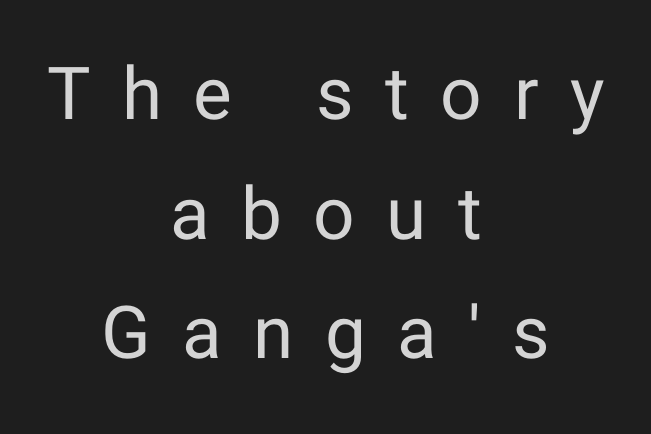
The image shows 73 px regular-weight sans-serif type, upright; set centered, normal line spacing (1.64x), unusually wide letter spacing (+0.43 em), not underlined; low stroke contrast and a medium x-height.
